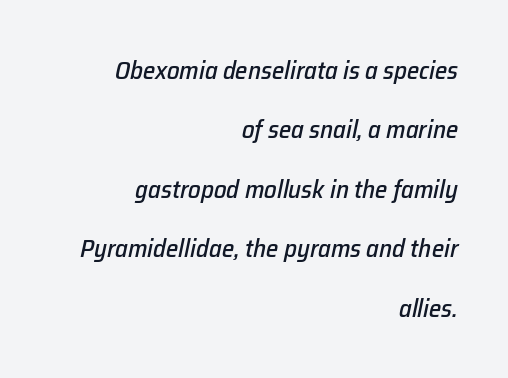
Quick note: underline off. Slant detected: the letters are inclined. The designer dialed line spacing up above the default. Compared with typical body copy, the letter spacing here is the same.
